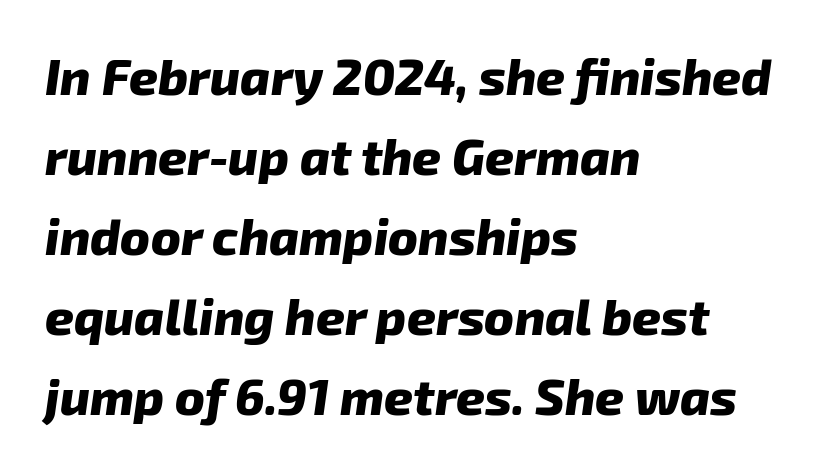
The zone under the glyphs is completely vacant. Each word holds together tightly as a unit, with standard inter-letter gaps. This sample keeps an unexceptional amount of space between lines. Horizontal alignment here is leftward, the default for most running prose.
